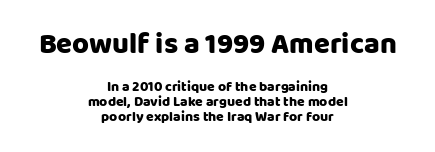
Q: Is the text italic (slanted)? A: No, it is upright.
Q: Is the typeface a serif or a sans-serif typeface? A: Sans-serif.
Q: Is the text underlined? A: No.
Q: How is the paragraph aligned? A: Centered.
Q: Is the spacing between letters normal or unusually wide? A: Normal.
Q: Is the spacing between lines tight, normal or loose? A: Tight.
Q: Which block of text is set in a larger size, the first (top) or the second (bottom)? A: The first (top) one.
Q: Width (condensed, normal, or wide)? A: Normal.
Q: Stroke contrast? A: Low.
Q: x-height? A: Large.
Q: Monospaced? A: No.
